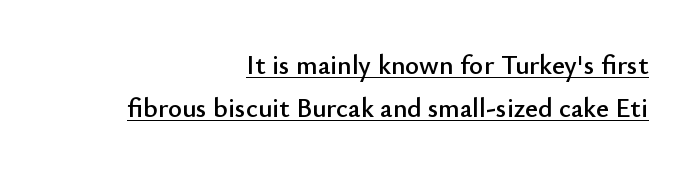
The image shows 27 px text type, upright; set right-aligned, normal line spacing (1.61x), normal letter spacing, underlined.
